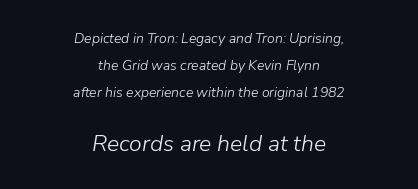
Q: Is the text bold? A: No.
Q: Is the text italic (slanted)? A: Yes, it leans right by about 9 degrees.
Q: Is the text underlined? A: No.
Q: How is the paragraph aligned? A: Centered.
Q: Is the spacing between letters normal or unusually wide? A: Normal.
Q: Is the spacing between lines tight, normal or loose? A: Loose.
Q: Which block of text is set in a larger size, the first (top) or the second (bottom)? A: The second (bottom) one.
